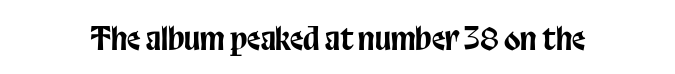
Q: Is the text italic (slanted)? A: No, it is upright.
Q: Is the typeface a serif or a sans-serif typeface? A: Sans-serif.
Q: Is the text underlined? A: No.
Q: Is the spacing between letters normal or unusually wide? A: Normal.
Q: Width (condensed, normal, or wide)? A: Condensed.
Q: Stroke contrast? A: Low.
Q: x-height? A: Large.
Q: Monospaced? A: No.
